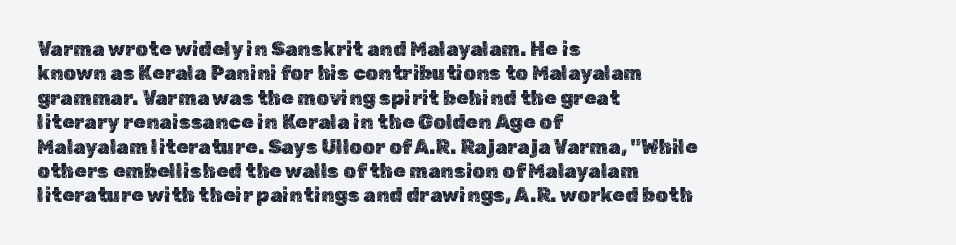
{"italic": "no", "underline": "no", "align": "left", "line_spacing_ratio": 1.22, "letter_spacing": "normal", "letter_spacing_em": 0.0, "glyph_px": 20}
